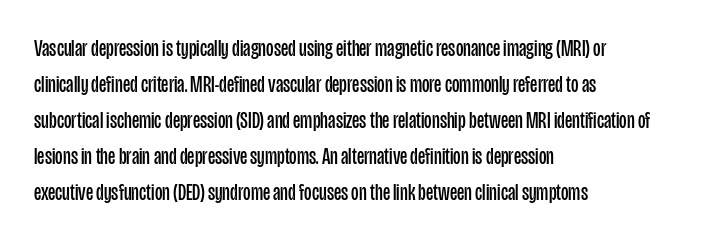
The image shows 23 px text type, upright; set left-aligned, normal line spacing (1.57x), normal letter spacing, not underlined.
